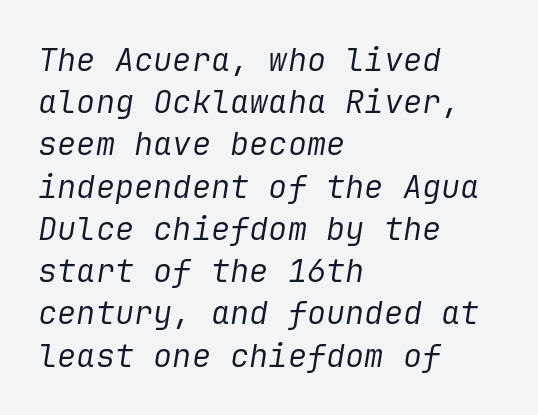
{"italic": "yes", "lean": "right", "slant_degrees": 9, "bold": "no", "weight": "regular", "width": "normal", "stroke_contrast": "low", "x_height": "medium", "underline": "no", "align": "left", "line_spacing": "normal", "line_spacing_ratio": 1.32, "letter_spacing": "normal", "letter_spacing_em": 0.0, "glyph_px": 32}
